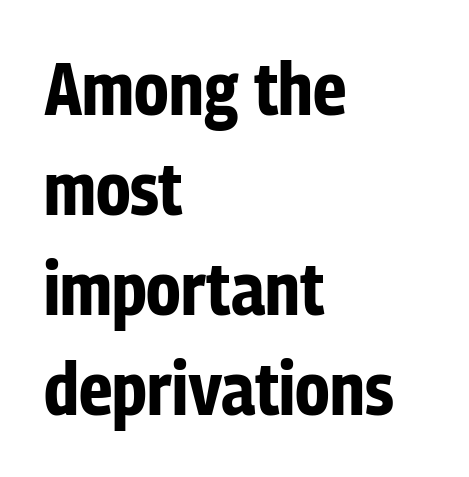
Q: Is the text bold? A: Yes.
Q: Is the text italic (slanted)? A: No, it is upright.
Q: Is the typeface a serif or a sans-serif typeface? A: Sans-serif.
Q: Is the text underlined? A: No.
Q: How is the paragraph aligned? A: Left-aligned.
Q: Is the spacing between letters normal or unusually wide? A: Normal.
Q: Is the spacing between lines tight, normal or loose? A: Normal.
Q: Width (condensed, normal, or wide)? A: Condensed.
Q: Stroke contrast? A: Low.
Q: x-height? A: Medium.
Q: Monospaced? A: No.
